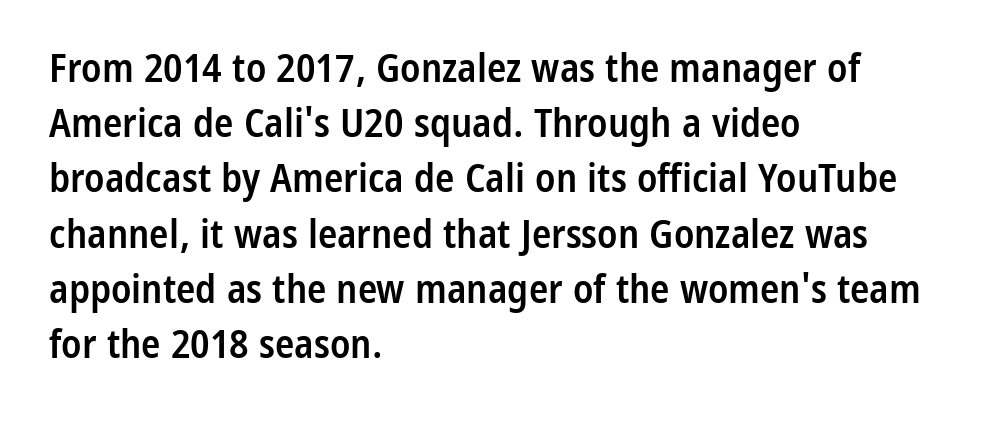
{"serif": "no", "italic": "no", "bold": "semi", "weight": "semibold", "width": "condensed", "stroke_contrast": "low", "x_height": "medium", "monospaced": "no", "underline": "no", "align": "left", "line_spacing": "normal", "line_spacing_ratio": 1.38, "letter_spacing": "normal", "letter_spacing_em": 0.0, "glyph_px": 40}
